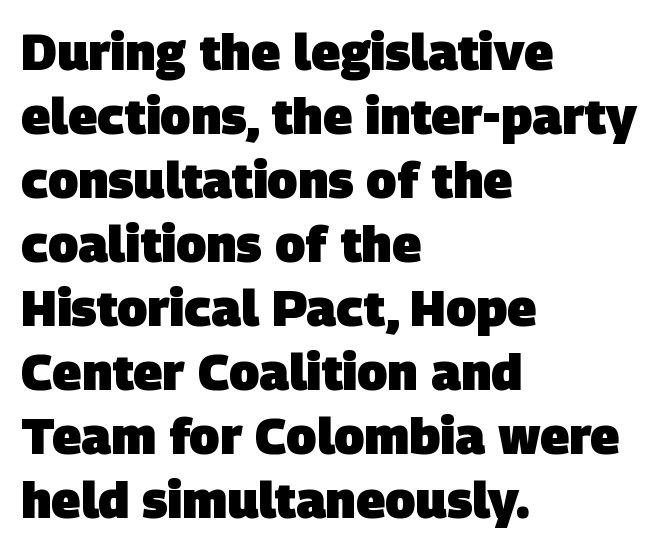
The image shows 50 px heavy sans-serif type; set left-aligned, normal line spacing (1.28x), normal letter spacing, not underlined; low stroke contrast and a large x-height.
